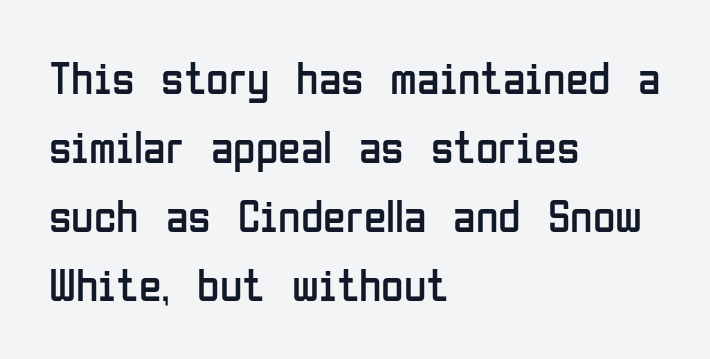
Q: Is the text bold? A: No.
Q: Is the text italic (slanted)? A: No, it is upright.
Q: Is the typeface a serif or a sans-serif typeface? A: Sans-serif.
Q: Is the text underlined? A: No.
Q: How is the paragraph aligned? A: Left-aligned.
Q: Is the spacing between letters normal or unusually wide? A: Normal.
Q: Is the spacing between lines tight, normal or loose? A: Normal.
Q: Width (condensed, normal, or wide)? A: Condensed.
Q: Stroke contrast? A: Low.
Q: x-height? A: Medium.
Q: Monospaced? A: No.
